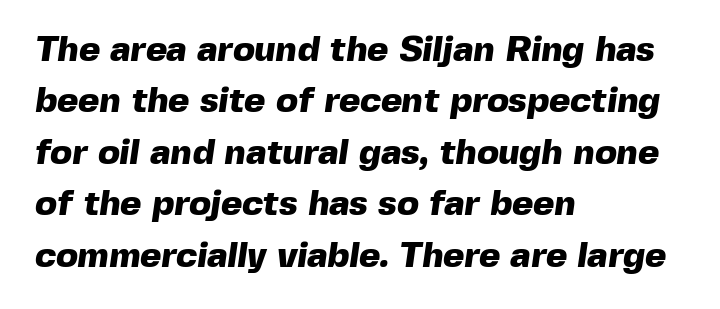
{"serif": "no", "bold": "yes", "weight": "heavy", "width": "normal", "x_height": "medium", "monospaced": "no", "underline": "no", "align": "left", "line_spacing": "normal", "line_spacing_ratio": 1.43, "letter_spacing": "normal", "letter_spacing_em": 0.0, "glyph_px": 36}
